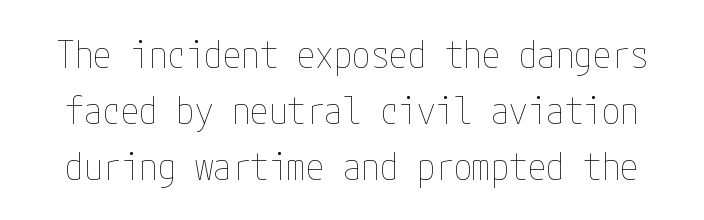
The image shows 37 px thin, condensed type, upright; set normal line spacing (1.51x), normal letter spacing, not underlined; low stroke contrast and a medium x-height.
